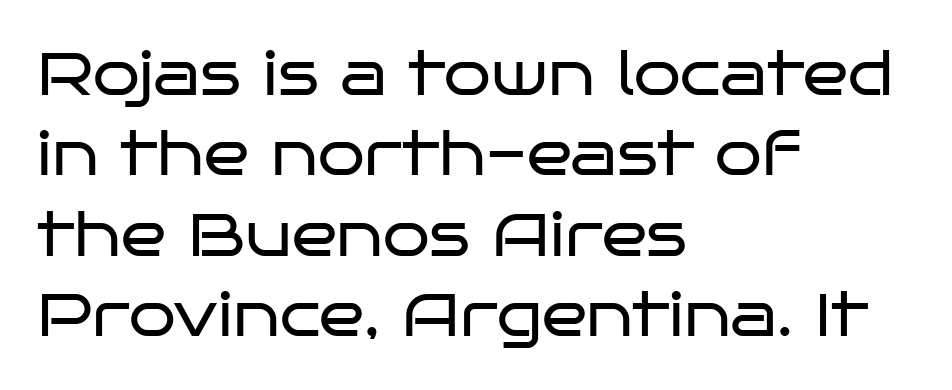
Q: Is the text bold? A: No.
Q: Is the text italic (slanted)? A: No, it is upright.
Q: Is the typeface a serif or a sans-serif typeface? A: Sans-serif.
Q: Is the text underlined? A: No.
Q: How is the paragraph aligned? A: Left-aligned.
Q: Is the spacing between letters normal or unusually wide? A: Normal.
Q: Is the spacing between lines tight, normal or loose? A: Normal.
Q: Width (condensed, normal, or wide)? A: Wide.
Q: Stroke contrast? A: Low.
Q: x-height? A: Large.
Q: Monospaced? A: No.
